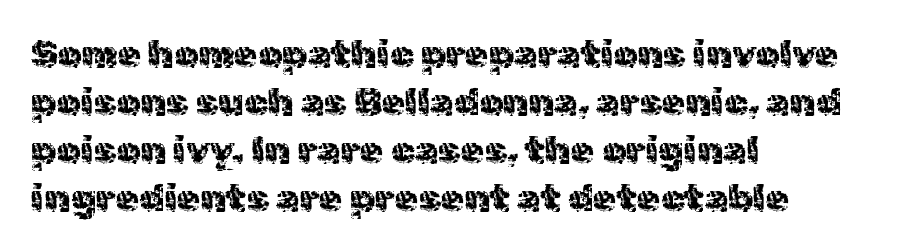
Letters have the restrained weight of plain body copy at most. The characters display no serif detailing; their extremities are plain. Reading down the block, your eye returns to a fixed left position each line. You can tell it's not italic because the verticals are truly vertical. There is no visible air inserted between adjacent glyphs. Descenders hang freely into open space.
